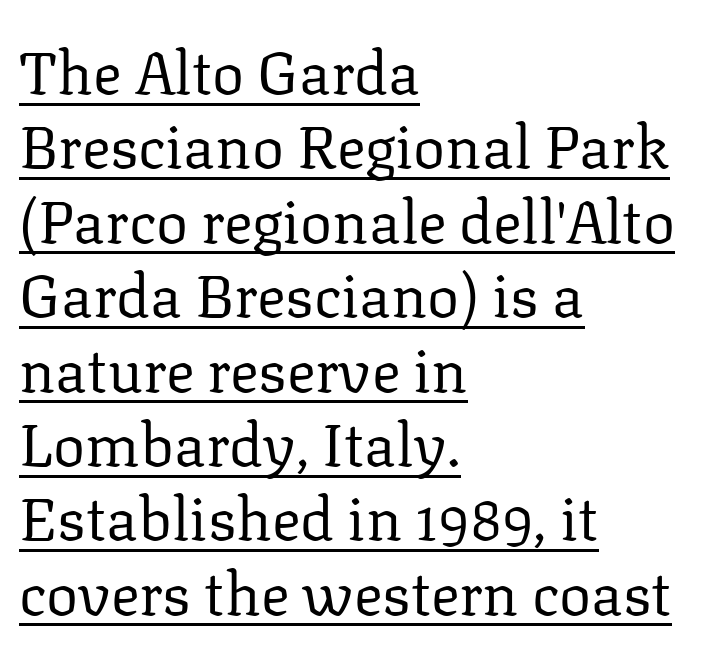
The image shows 60 px regular-weight serif type, upright; set left-aligned, line spacing 1.24x, normal letter spacing, underlined; low stroke contrast and a medium x-height.
